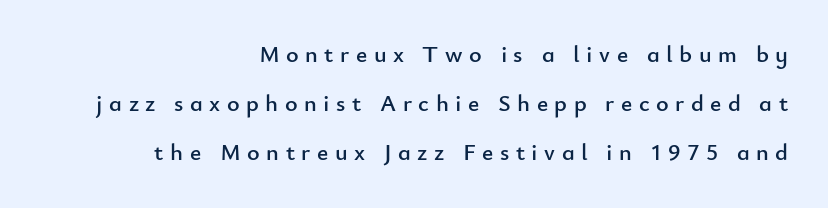
Q: Is the text italic (slanted)? A: No, it is upright.
Q: Is the text underlined? A: No.
Q: How is the paragraph aligned? A: Right-aligned.
Q: Is the spacing between letters normal or unusually wide? A: Unusually wide.
Q: Is the spacing between lines tight, normal or loose? A: Loose.
